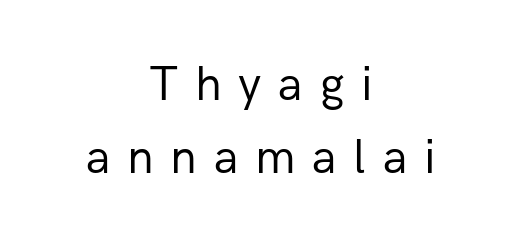
Q: Is the text bold? A: No.
Q: Is the text italic (slanted)? A: No, it is upright.
Q: Is the typeface a serif or a sans-serif typeface? A: Sans-serif.
Q: Is the text underlined? A: No.
Q: How is the paragraph aligned? A: Centered.
Q: Is the spacing between letters normal or unusually wide? A: Unusually wide.
Q: Is the spacing between lines tight, normal or loose? A: Normal.
Q: Width (condensed, normal, or wide)? A: Normal.
Q: Stroke contrast? A: Low.
Q: x-height? A: Medium.
Q: Monospaced? A: No.
